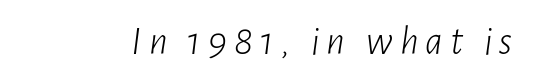
Q: Is the text bold? A: No.
Q: Is the text italic (slanted)? A: Yes, it leans right by about 7 degrees.
Q: Is the text underlined? A: No.
Q: Width (condensed, normal, or wide)? A: Condensed.
Q: Stroke contrast? A: Low.
Q: x-height? A: Medium.
Q: Monospaced? A: No.
